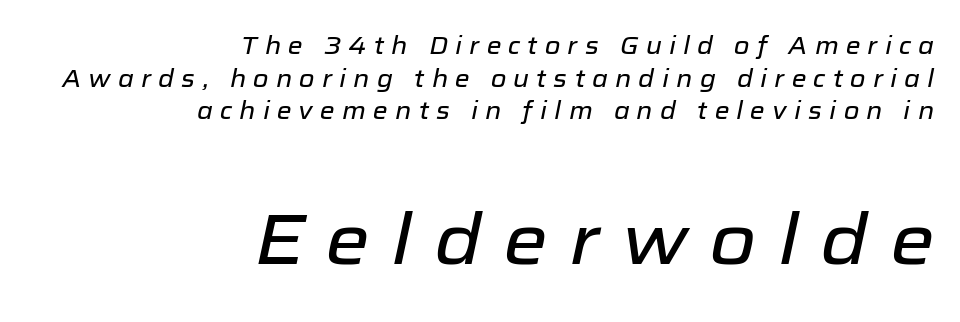
Q: Is the text italic (slanted)? A: Yes, it leans right by about 12 degrees.
Q: Is the text underlined? A: No.
Q: How is the paragraph aligned? A: Right-aligned.
Q: Is the spacing between letters normal or unusually wide? A: Unusually wide.
Q: Is the spacing between lines tight, normal or loose? A: Normal.
Q: Which block of text is set in a larger size, the first (top) or the second (bottom)? A: The second (bottom) one.
Q: Width (condensed, normal, or wide)? A: Normal.
Q: Stroke contrast? A: Low.
Q: x-height? A: Medium.
Q: Monospaced? A: No.
